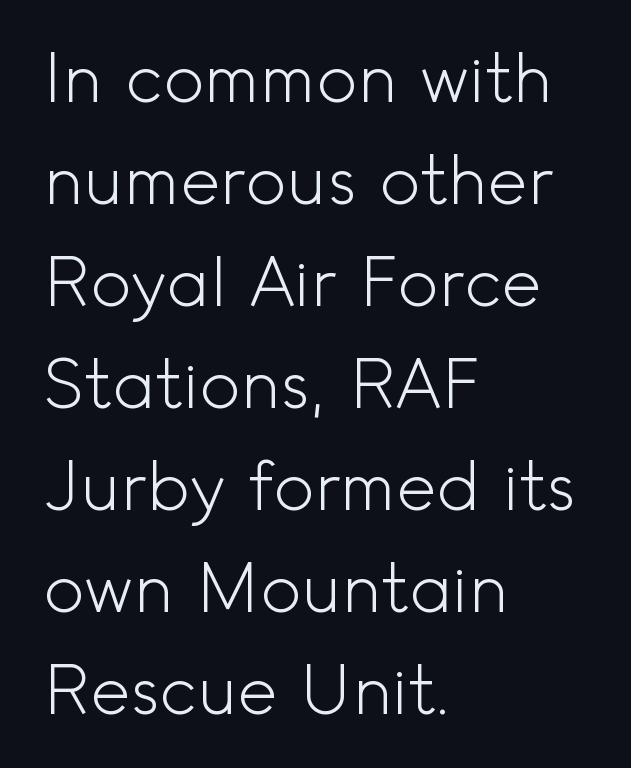
{"serif": "no", "italic": "no", "bold": "no", "weight": "light", "width": "normal", "x_height": "small", "monospaced": "no", "underline": "no", "align": "left", "line_spacing": "normal", "line_spacing_ratio": 1.5, "letter_spacing": "normal", "letter_spacing_em": 0.0, "glyph_px": 68}
